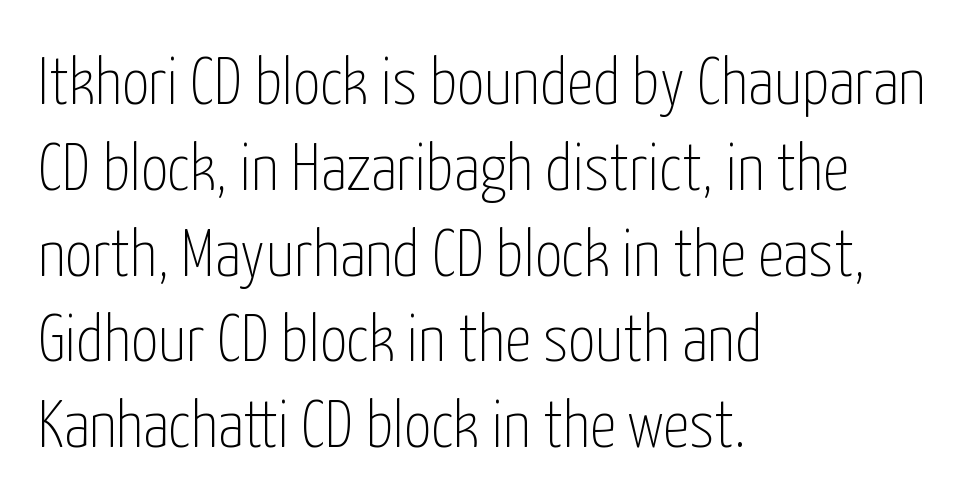
The image shows 66 px thin, condensed sans-serif type, upright; set left-aligned, normal line spacing (1.3x), normal letter spacing, not underlined; low stroke contrast and a medium x-height.
